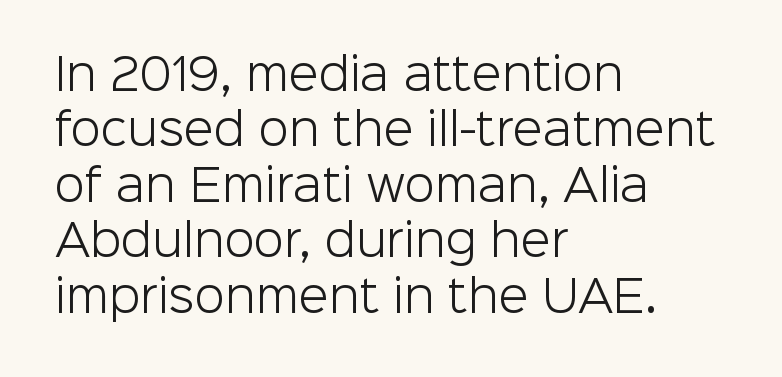
{"serif": "no", "italic": "no", "bold": "no", "weight": "light", "width": "normal", "stroke_contrast": "low", "x_height": "medium", "monospaced": "no", "underline": "no", "align": "left", "line_spacing": "normal", "line_spacing_ratio": 1.26, "letter_spacing": "normal", "letter_spacing_em": 0.0, "glyph_px": 44}
